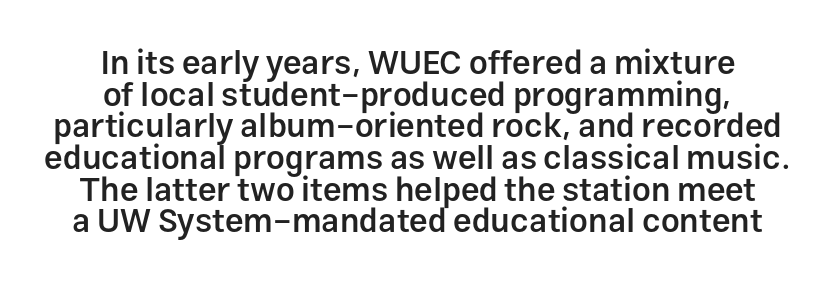
Notice the strokes are somewhat thickened but not fully heavy: this is a semibold. No italicization has been applied; the sample stays upright. A student would call this center alignment; a typographer would say set centered. Only glyphs here, with clear space below each row. The vertical gap from one line to the next is small. Is this a fixed-width face? No — the glyphs have proportional, varying widths.
